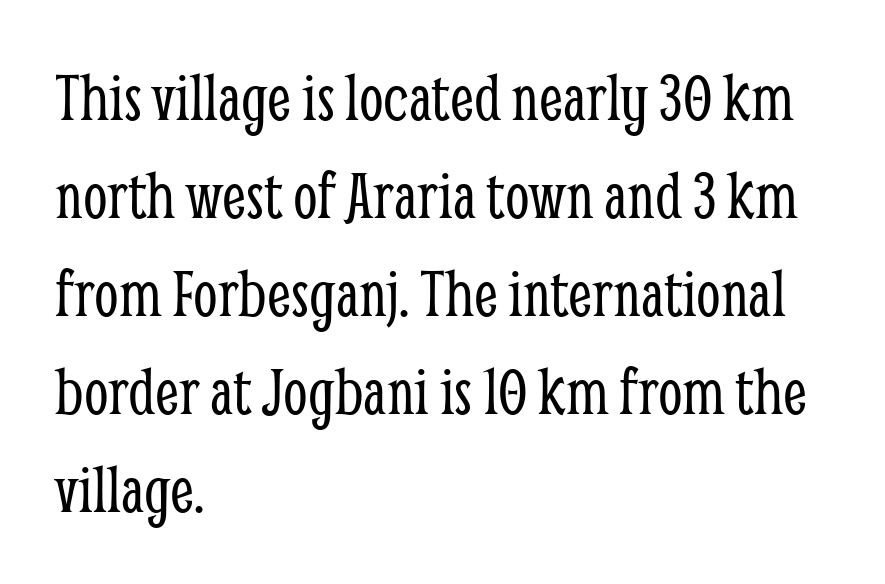
Q: Is the text bold? A: No.
Q: Is the text italic (slanted)? A: No, it is upright.
Q: Is the typeface a serif or a sans-serif typeface? A: Serif.
Q: Is the text underlined? A: No.
Q: How is the paragraph aligned? A: Left-aligned.
Q: Is the spacing between letters normal or unusually wide? A: Normal.
Q: Is the spacing between lines tight, normal or loose? A: Normal.
Q: Width (condensed, normal, or wide)? A: Condensed.
Q: Stroke contrast? A: Low.
Q: x-height? A: Medium.
Q: Monospaced? A: No.
